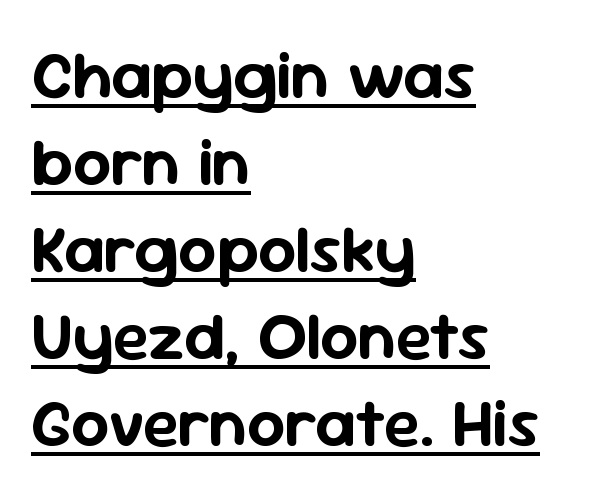
The image shows 67 px sans-serif type, upright; set left-aligned, normal line spacing (1.3x), normal letter spacing, underlined; low stroke contrast and a medium x-height.
